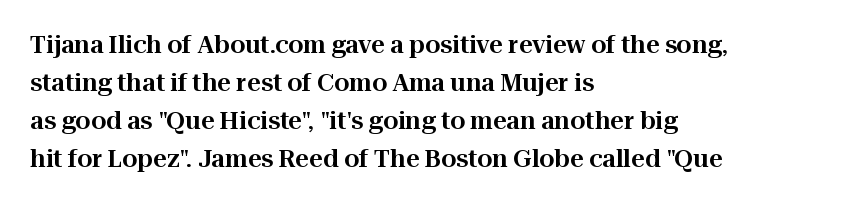
{"italic": "no", "underline": "no", "align": "left", "line_spacing": "normal", "line_spacing_ratio": 1.58, "letter_spacing": "normal", "letter_spacing_em": 0.0, "glyph_px": 24}
